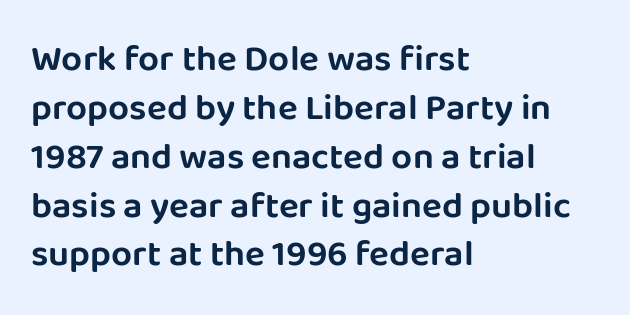
The image shows 37 px sans-serif type, upright; set left-aligned, normal line spacing (1.32x), normal letter spacing, not underlined; low stroke contrast and a large x-height.
